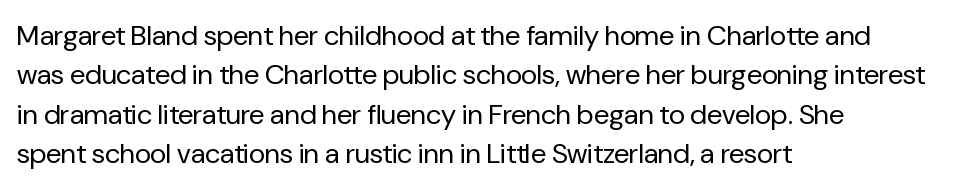
Q: Is the text bold? A: No.
Q: Is the text italic (slanted)? A: No, it is upright.
Q: Is the typeface a serif or a sans-serif typeface? A: Sans-serif.
Q: Is the text underlined? A: No.
Q: How is the paragraph aligned? A: Left-aligned.
Q: Is the spacing between letters normal or unusually wide? A: Normal.
Q: Is the spacing between lines tight, normal or loose? A: Normal.
Q: Width (condensed, normal, or wide)? A: Normal.
Q: Stroke contrast? A: Low.
Q: x-height? A: Medium.
Q: Monospaced? A: No.
